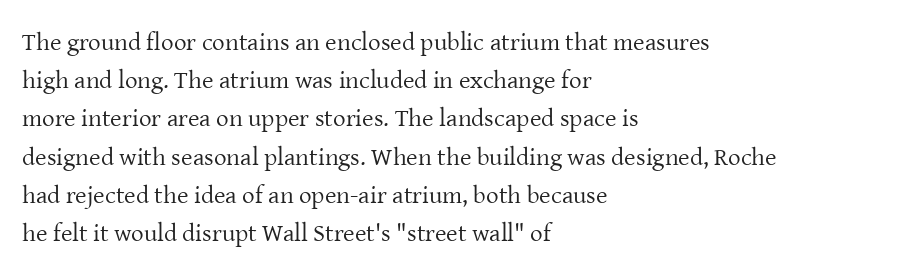
{"italic": "no", "bold": "no", "underline": "no", "align": "left", "line_spacing": "normal", "line_spacing_ratio": 1.53, "letter_spacing": "normal", "letter_spacing_em": 0.0, "glyph_px": 25}
